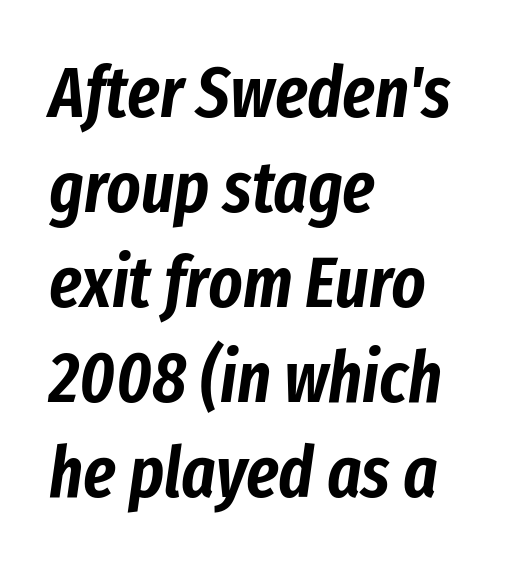
Q: Is the text italic (slanted)? A: Yes, it leans right by about 8 degrees.
Q: Is the text underlined? A: No.
Q: How is the paragraph aligned? A: Left-aligned.
Q: Is the spacing between letters normal or unusually wide? A: Normal.
Q: Is the spacing between lines tight, normal or loose? A: Normal.
Q: Width (condensed, normal, or wide)? A: Condensed.
Q: Stroke contrast? A: Low.
Q: x-height? A: Medium.
Q: Monospaced? A: No.
